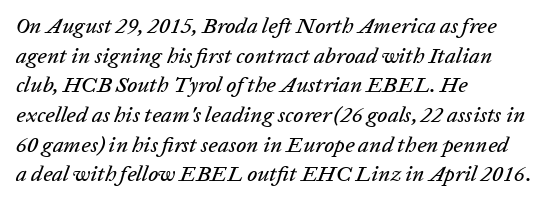
Q: Is the text italic (slanted)? A: Yes, it leans right by about 20 degrees.
Q: Is the text underlined? A: No.
Q: How is the paragraph aligned? A: Left-aligned.
Q: Is the spacing between letters normal or unusually wide? A: Normal.
Q: Is the spacing between lines tight, normal or loose? A: Normal.
